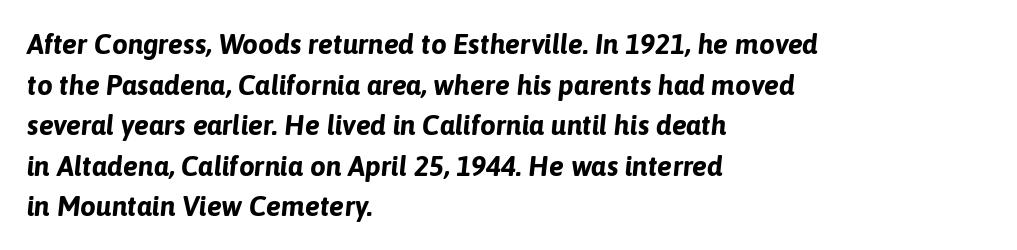
The image shows 28 px bold type, italic (leaning right); set left-aligned, normal line spacing (1.45x), normal letter spacing, not underlined; low stroke contrast and a medium x-height.
